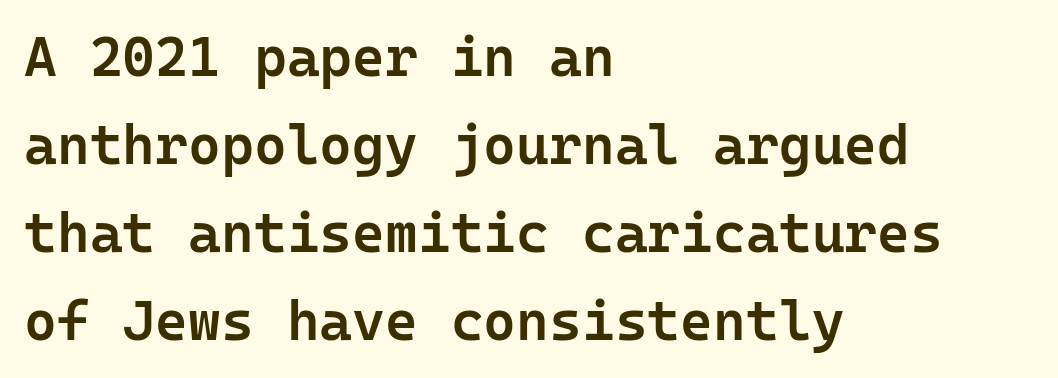
The image shows 56 px semibold sans-serif type, upright; set left-aligned, normal line spacing (1.57x), normal letter spacing, not underlined; low stroke contrast and a medium x-height.
